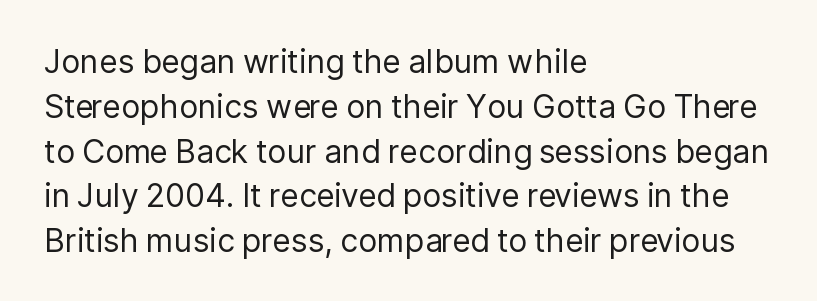
Q: Is the text bold? A: No.
Q: Is the text italic (slanted)? A: No, it is upright.
Q: Is the typeface a serif or a sans-serif typeface? A: Sans-serif.
Q: Is the text underlined? A: No.
Q: How is the paragraph aligned? A: Left-aligned.
Q: Is the spacing between letters normal or unusually wide? A: Normal.
Q: Is the spacing between lines tight, normal or loose? A: Normal.
Q: Width (condensed, normal, or wide)? A: Normal.
Q: Stroke contrast? A: Low.
Q: x-height? A: Medium.
Q: Monospaced? A: No.
